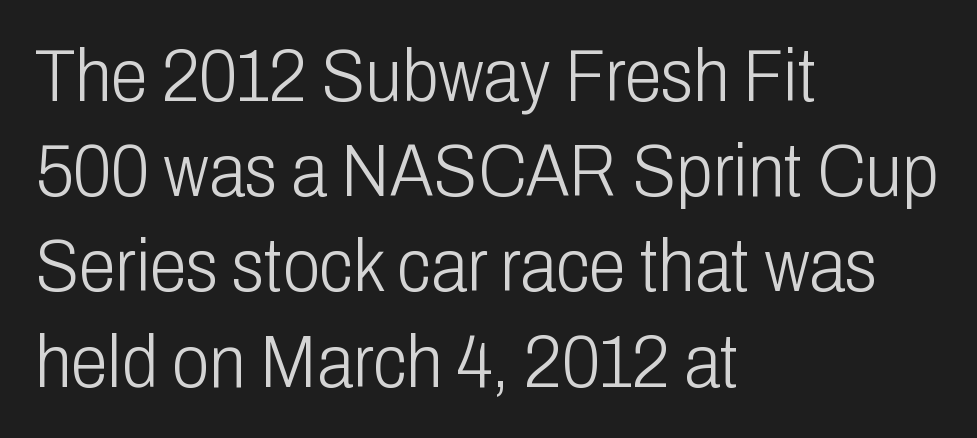
Q: Is the text bold? A: No.
Q: Is the text italic (slanted)? A: No, it is upright.
Q: Is the typeface a serif or a sans-serif typeface? A: Sans-serif.
Q: Is the text underlined? A: No.
Q: How is the paragraph aligned? A: Left-aligned.
Q: Is the spacing between letters normal or unusually wide? A: Normal.
Q: Is the spacing between lines tight, normal or loose? A: Normal.
Q: Width (condensed, normal, or wide)? A: Condensed.
Q: Stroke contrast? A: Low.
Q: x-height? A: Medium.
Q: Monospaced? A: No.
